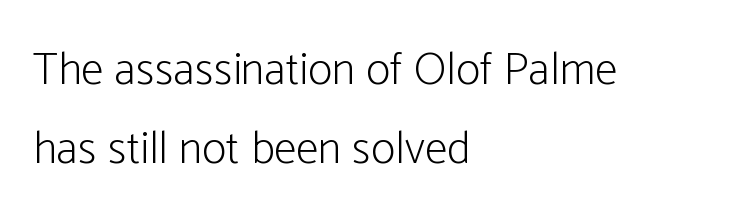
Each letter keeps its own natural width here, so spacing adapts to shape. The font's upright variant was chosen for this text. The baseline area is clear. The passage is arranged the way most books set body copy — flush left. The text was rendered using a sans face with plain stroke endings. A typesetter would call this zero additional tracking.
